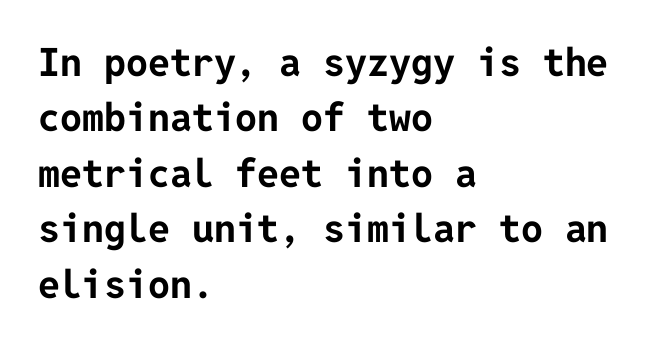
Alignment: flush left. Letterform terminals end flat and unadorned throughout the passage. Heavy, bold letterforms. Between one letter and the next there's only the usual sliver of space. Anything drawn beneath the words? Only blank space. A typesetter would call this leading conventional body-copy spacing.
